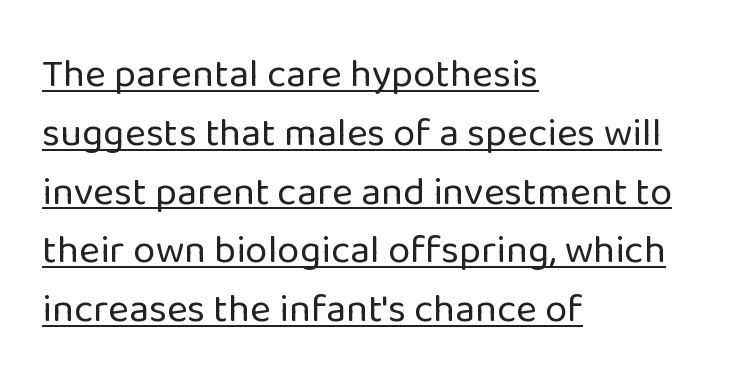
Q: Is the text bold? A: No.
Q: Is the text italic (slanted)? A: No, it is upright.
Q: Is the typeface a serif or a sans-serif typeface? A: Sans-serif.
Q: Is the text underlined? A: Yes.
Q: How is the paragraph aligned? A: Left-aligned.
Q: Is the spacing between letters normal or unusually wide? A: Normal.
Q: Is the spacing between lines tight, normal or loose? A: Normal.
Q: Width (condensed, normal, or wide)? A: Normal.
Q: Stroke contrast? A: Low.
Q: x-height? A: Medium.
Q: Monospaced? A: No.
